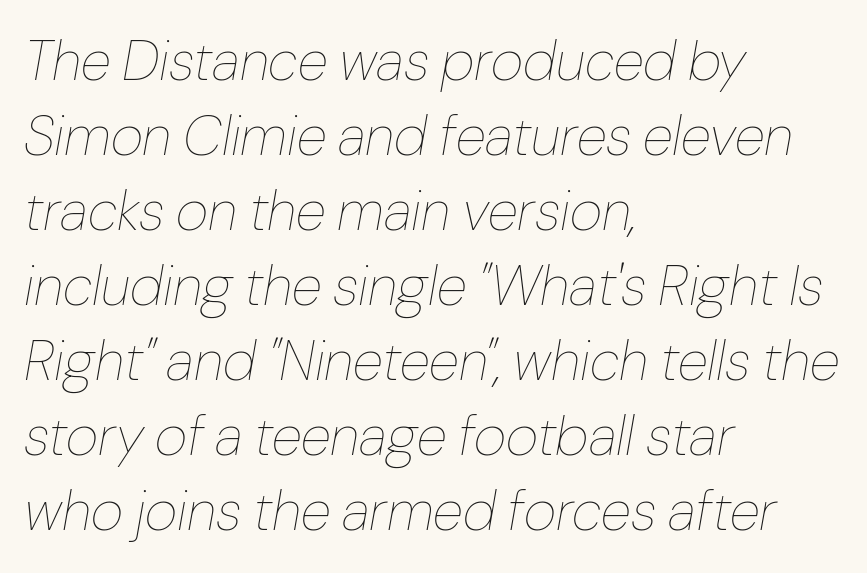
The strip under each line holds only bare page. This rendering leaves character spacing at its baseline value. Compared with a centered layout, this one pins lines to the left instead. Notice how the stems are inclined rather than vertical — that's the hallmark of italics. This reads as an unemphasized weight, regular at the heaviest. Summary of vertical rhythm: regular, with standard interline spacing.
